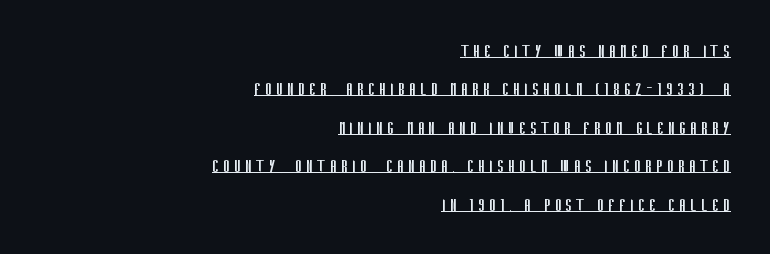
{"italic": "no", "bold": "no", "underline": "yes", "align": "right", "line_spacing": "loose", "line_spacing_ratio": 1.92, "letter_spacing": "wide", "letter_spacing_em": 0.21, "glyph_px": 20}
